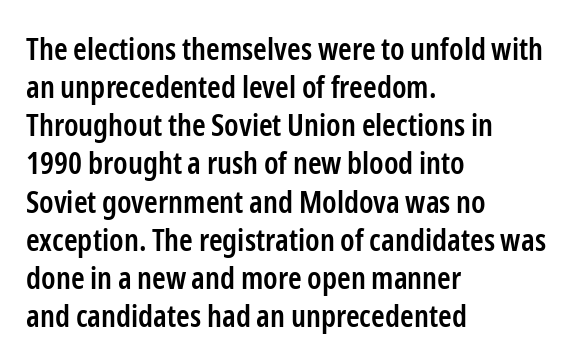
Proportional: the letters do not fall into vertical columns. Characters follow at the spacing the type designer built in. Letters rest on an invisible, unmarked baseline. The text block is weighted toward the left margin, trailing off unevenly rightward. Note: no serifs on the glyphs. Ascenders rise straight up at ninety degrees.
